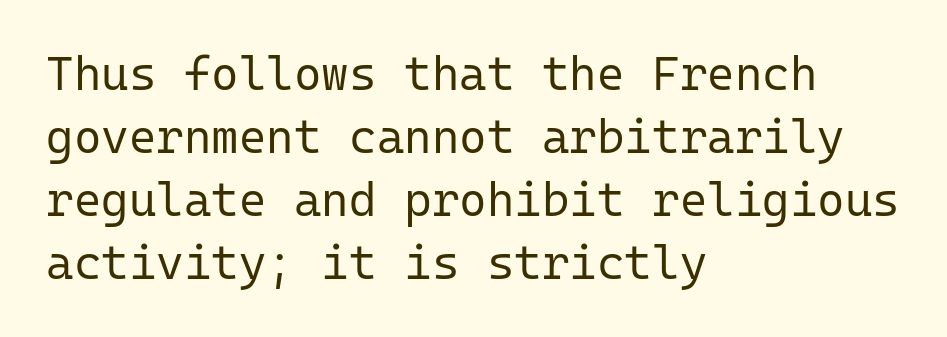
The image shows 47 px regular-weight sans-serif type, upright, monospaced; set left-aligned, normal line spacing (1.34x), normal letter spacing, not underlined; low stroke contrast and a medium x-height.
